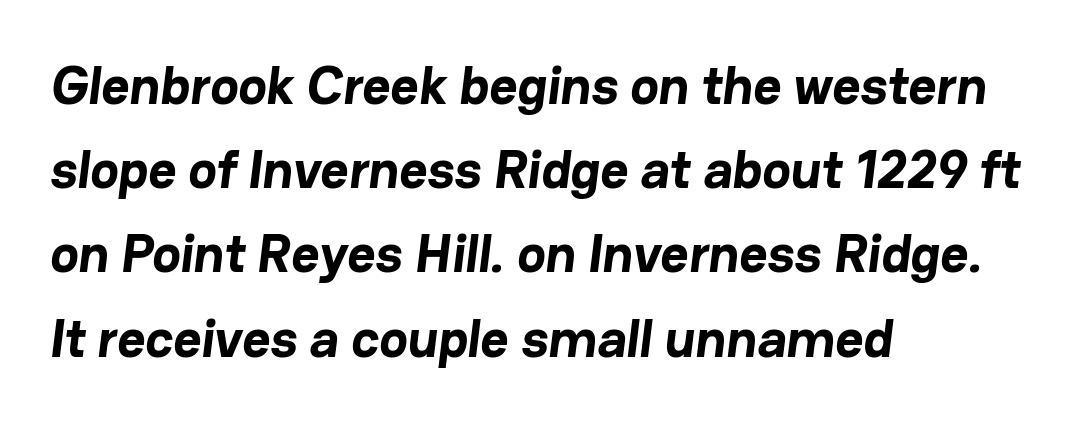
{"serif": "no", "bold": "yes", "weight": "bold", "width": "normal", "stroke_contrast": "low", "x_height": "medium", "monospaced": "no", "underline": "no", "align": "left", "line_spacing": "normal", "line_spacing_ratio": 1.56, "letter_spacing": "normal", "letter_spacing_em": 0.0, "glyph_px": 54}
